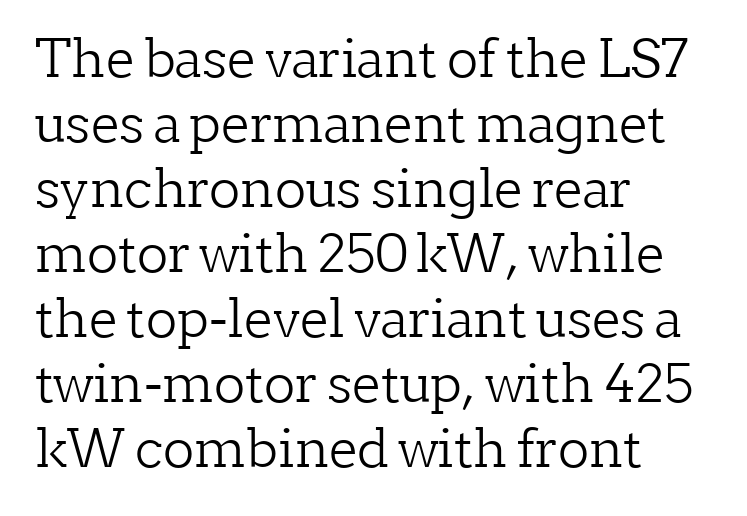
The image shows 52 px light serif type, upright; set left-aligned, normal line spacing (1.25x), normal letter spacing, not underlined; low stroke contrast and a medium x-height.
